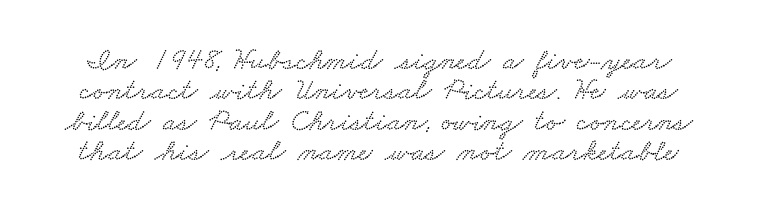
The image shows 31 px wide type; set tight line spacing (0.98x), normal letter spacing, not underlined; low stroke contrast and a small x-height.
